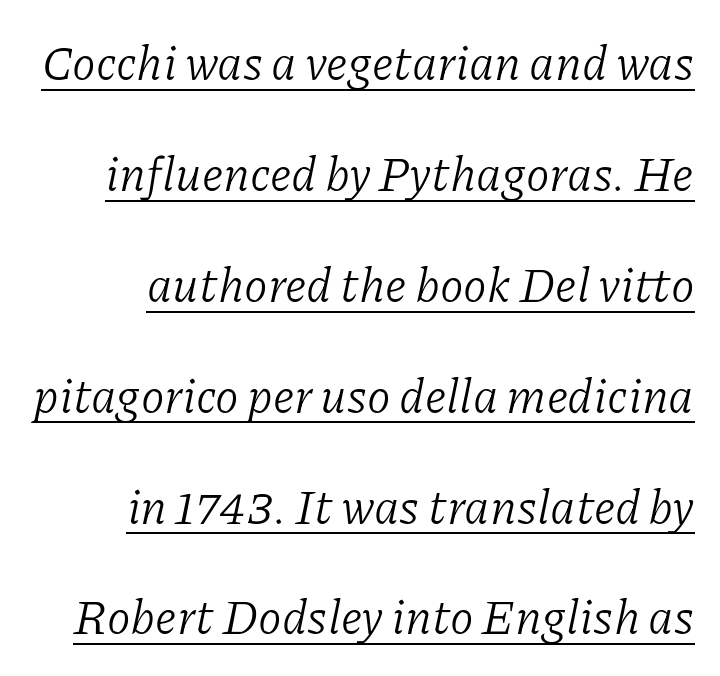
Q: Is the text bold? A: No.
Q: Is the text italic (slanted)? A: Yes, it leans right by about 11 degrees.
Q: Is the typeface a serif or a sans-serif typeface? A: Serif.
Q: Is the text underlined? A: Yes.
Q: How is the paragraph aligned? A: Right-aligned.
Q: Is the spacing between letters normal or unusually wide? A: Normal.
Q: Is the spacing between lines tight, normal or loose? A: Loose.
Q: Width (condensed, normal, or wide)? A: Normal.
Q: Stroke contrast? A: Low.
Q: x-height? A: Medium.
Q: Monospaced? A: No.
